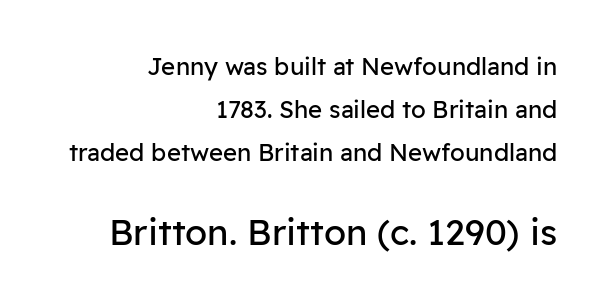
Q: Is the text bold? A: No.
Q: Is the text italic (slanted)? A: No, it is upright.
Q: Is the typeface a serif or a sans-serif typeface? A: Sans-serif.
Q: Is the text underlined? A: No.
Q: How is the paragraph aligned? A: Right-aligned.
Q: Is the spacing between letters normal or unusually wide? A: Normal.
Q: Which block of text is set in a larger size, the first (top) or the second (bottom)? A: The second (bottom) one.
Q: Width (condensed, normal, or wide)? A: Normal.
Q: Stroke contrast? A: Low.
Q: x-height? A: Medium.
Q: Monospaced? A: No.
